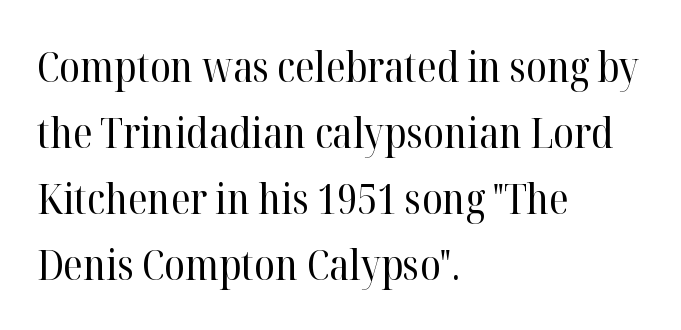
Type without underlining. A typesetter would call this proportional, since set widths differ per character. Observe the ordinary spacing: letters are neighbours, not strangers. The strokes carry an ordinary text weight at most. It's the straight-up-and-down kind of type.
